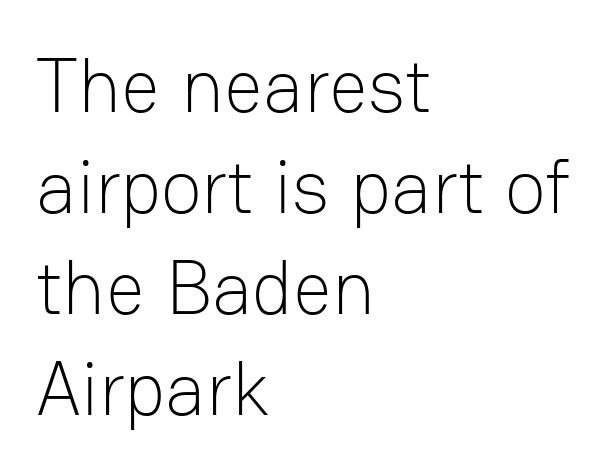
The image shows 76 px light sans-serif type, upright; set left-aligned, normal line spacing (1.33x), normal letter spacing, not underlined; low stroke contrast and a medium x-height.
